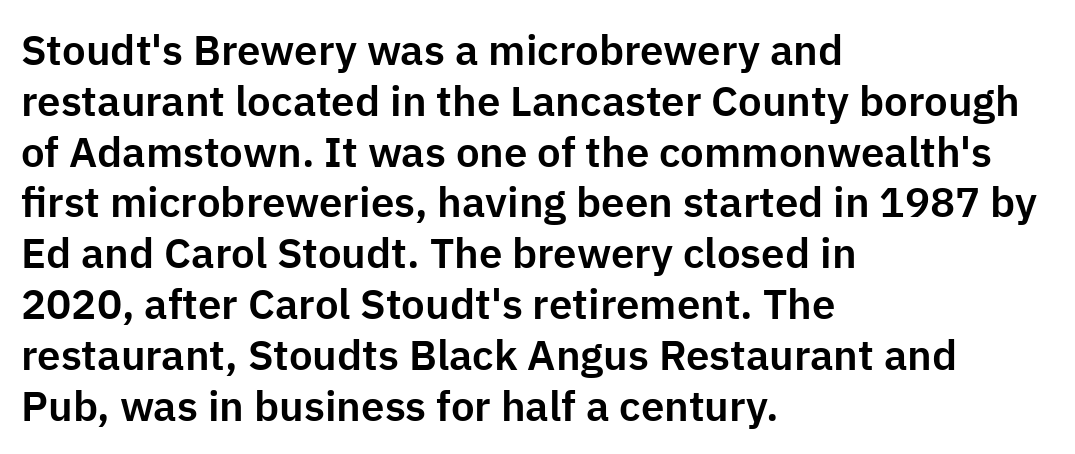
{"serif": "no", "italic": "no", "width": "normal", "stroke_contrast": "low", "x_height": "medium", "monospaced": "no", "underline": "no", "align": "left", "line_spacing_ratio": 1.21, "letter_spacing": "normal", "letter_spacing_em": 0.0, "glyph_px": 42}
